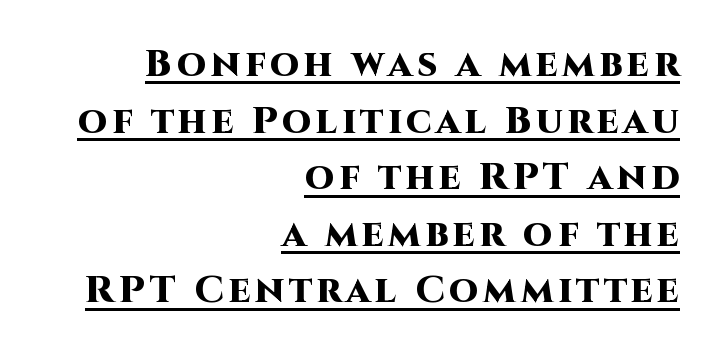
{"serif": "no", "italic": "no", "bold": "yes", "weight": "heavy", "width": "normal", "stroke_contrast": "high", "x_height": "large", "monospaced": "no", "underline": "yes", "align": "right", "line_spacing": "normal", "line_spacing_ratio": 1.49, "glyph_px": 38}
